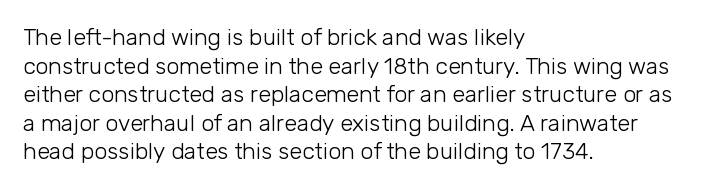
Beneath every word, the page is bare. On a weight scale, this lands at 450 or below. Look at the tracking — it's just the regular setting, nothing added. The typesetter chose a ragged-right arrangement here. Upright lettering throughout.
